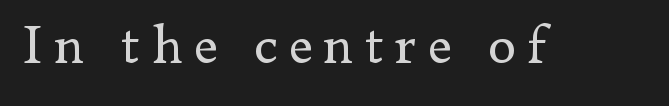
{"serif": "yes", "italic": "no", "bold": "no", "weight": "regular", "width": "normal", "stroke_contrast": "low", "x_height": "small", "monospaced": "no", "underline": "no", "letter_spacing": "wide", "letter_spacing_em": 0.2, "glyph_px": 56}
